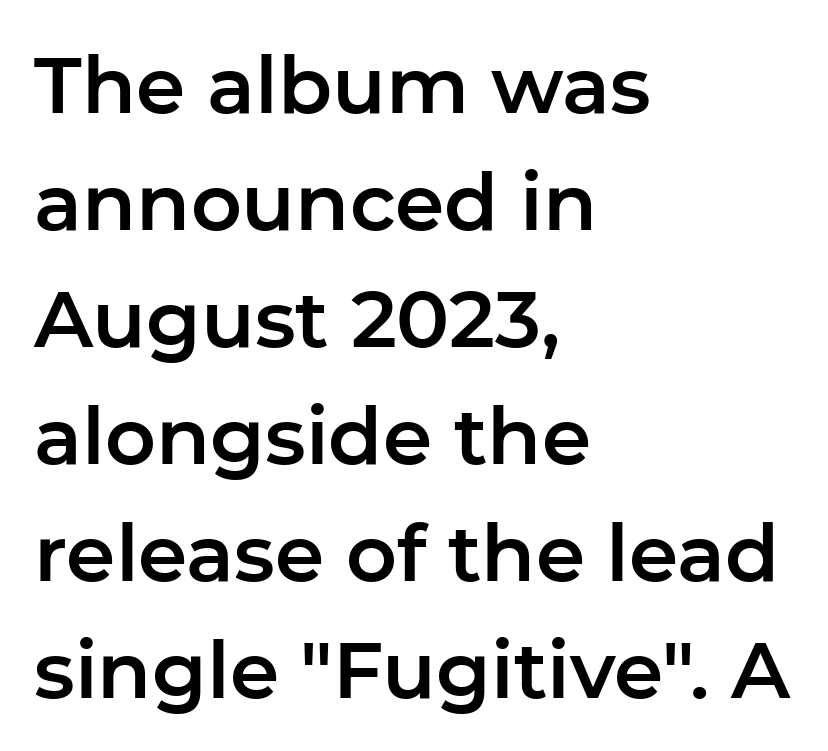
Q: Is the text italic (slanted)? A: No, it is upright.
Q: Is the typeface a serif or a sans-serif typeface? A: Sans-serif.
Q: Is the text underlined? A: No.
Q: How is the paragraph aligned? A: Left-aligned.
Q: Is the spacing between letters normal or unusually wide? A: Normal.
Q: Is the spacing between lines tight, normal or loose? A: Normal.
Q: Width (condensed, normal, or wide)? A: Normal.
Q: Stroke contrast? A: Low.
Q: x-height? A: Medium.
Q: Monospaced? A: No.
